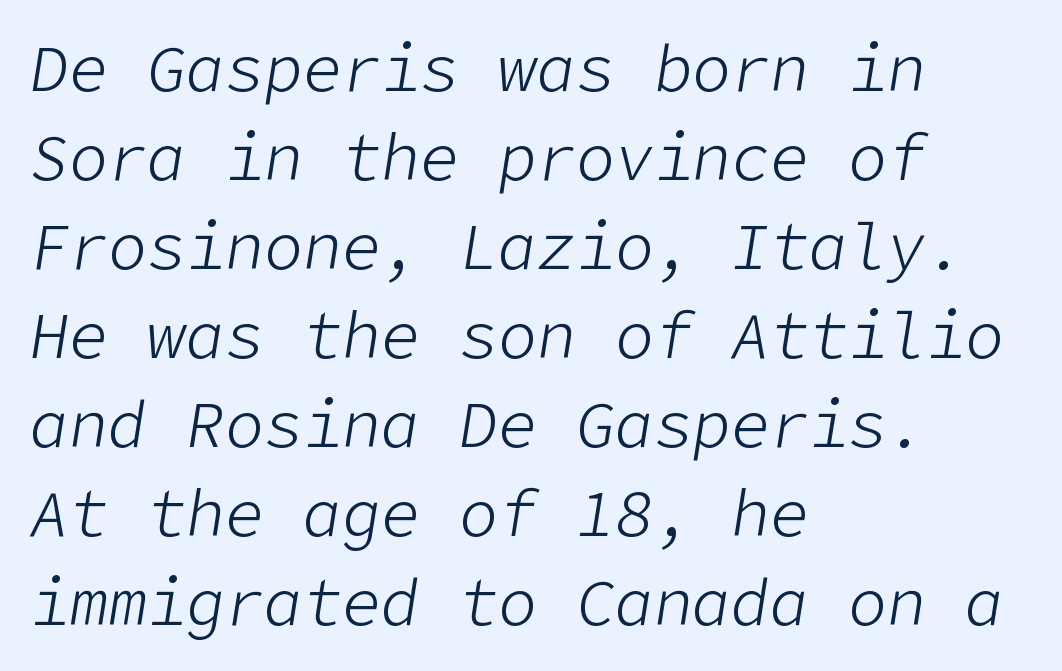
{"italic": "yes", "lean": "right", "slant_degrees": 9, "bold": "no", "weight": "light", "width": "normal", "stroke_contrast": "low", "x_height": "medium", "underline": "no", "align": "left", "line_spacing": "normal", "line_spacing_ratio": 1.37, "letter_spacing": "normal", "letter_spacing_em": 0.0, "glyph_px": 65}
